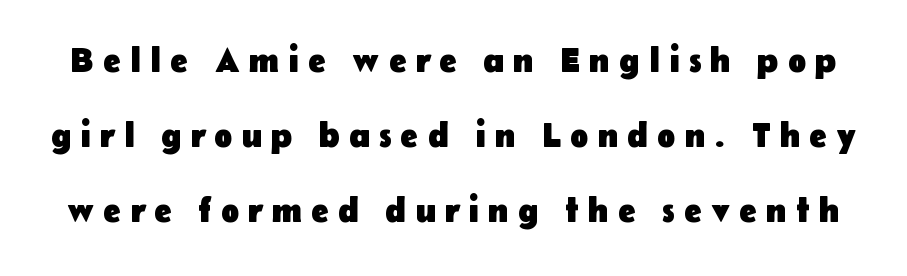
Q: Is the text bold? A: Yes.
Q: Is the text italic (slanted)? A: No, it is upright.
Q: Is the typeface a serif or a sans-serif typeface? A: Sans-serif.
Q: Is the text underlined? A: No.
Q: Is the spacing between letters normal or unusually wide? A: Unusually wide.
Q: Is the spacing between lines tight, normal or loose? A: Loose.
Q: Width (condensed, normal, or wide)? A: Normal.
Q: Stroke contrast? A: Low.
Q: x-height? A: Medium.
Q: Monospaced? A: No.
